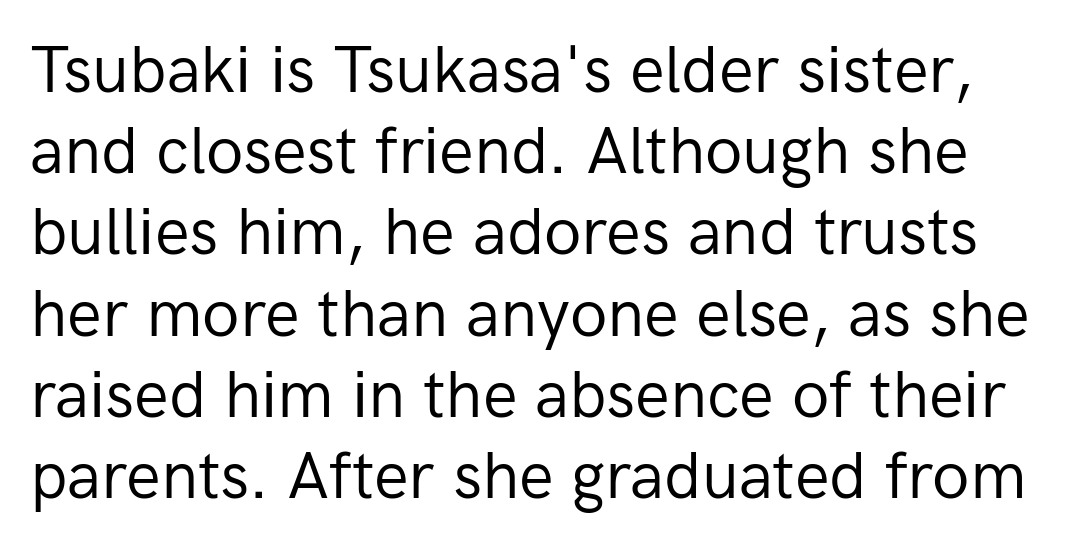
Q: Is the text bold? A: No.
Q: Is the text italic (slanted)? A: No, it is upright.
Q: Is the typeface a serif or a sans-serif typeface? A: Sans-serif.
Q: Is the text underlined? A: No.
Q: Is the spacing between letters normal or unusually wide? A: Normal.
Q: Is the spacing between lines tight, normal or loose? A: Normal.
Q: Width (condensed, normal, or wide)? A: Normal.
Q: Stroke contrast? A: Low.
Q: x-height? A: Medium.
Q: Monospaced? A: No.
